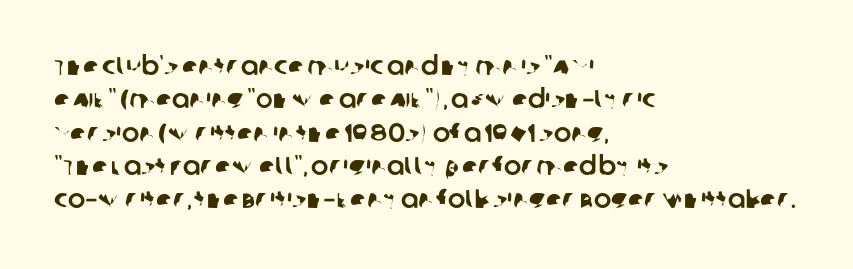
The image shows 26 px text type; set left-aligned, normal line spacing (1.28x), normal letter spacing, not underlined.
